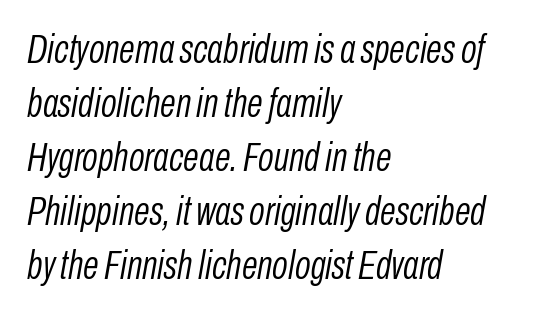
{"italic": "yes", "lean": "right", "slant_degrees": 10, "bold": "no", "weight": "light", "width": "condensed", "stroke_contrast": "low", "x_height": "medium", "monospaced": "no", "underline": "no", "align": "left", "line_spacing": "normal", "line_spacing_ratio": 1.32, "letter_spacing": "normal", "letter_spacing_em": 0.0, "glyph_px": 41}
